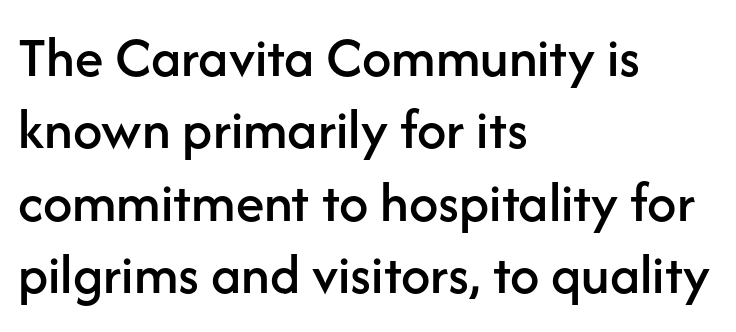
The image shows 58 px sans-serif type, upright; set left-aligned, normal line spacing (1.25x), normal letter spacing, not underlined; low stroke contrast and a medium x-height.
